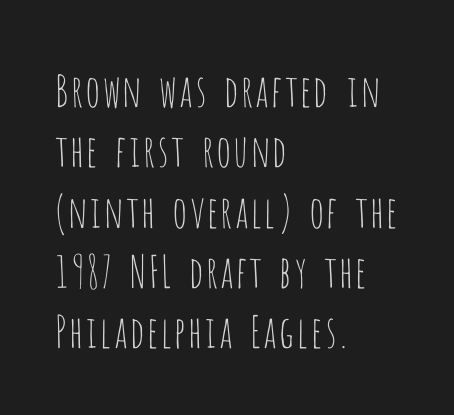
The image shows 44 px thin, condensed sans-serif type, upright; set left-aligned, normal line spacing (1.37x), normal letter spacing, not underlined; low stroke contrast and a large x-height.
